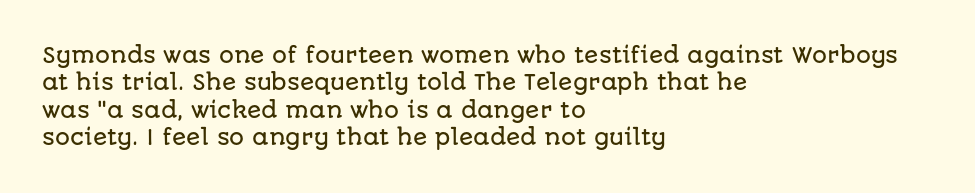
Q: Is the text italic (slanted)? A: No, it is upright.
Q: Is the text underlined? A: No.
Q: How is the paragraph aligned? A: Left-aligned.
Q: Is the spacing between letters normal or unusually wide? A: Normal.
Q: Is the spacing between lines tight, normal or loose? A: Normal.
